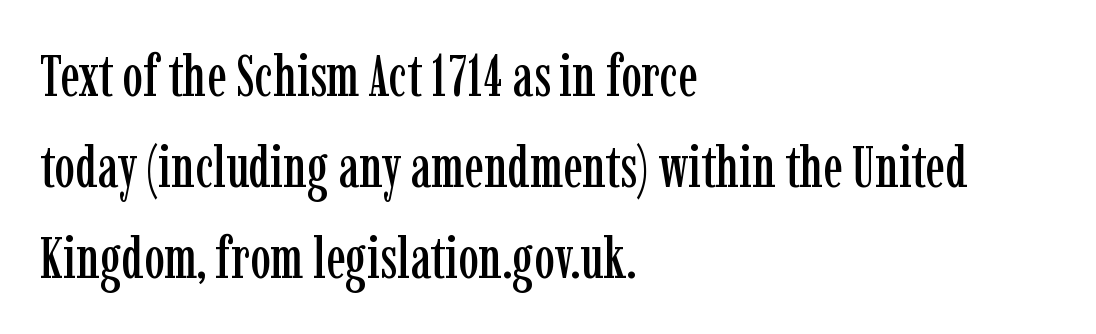
The image shows 58 px condensed serif type, upright; set left-aligned, normal line spacing (1.57x), normal letter spacing, not underlined; low stroke contrast and a medium x-height.
